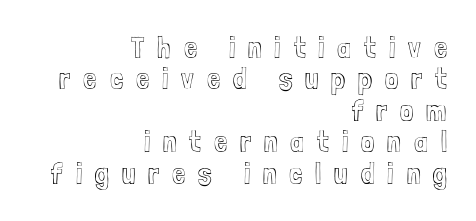
Summary of vertical rhythm: compact, with narrow interline spacing. Nobody drew a line under any word here. The lettering holds an erect, upright posture throughout. Here the designer chose a conventional face with non-uniform glyph widths. Does extra space separate the letters? Yes, quite a lot of it.
